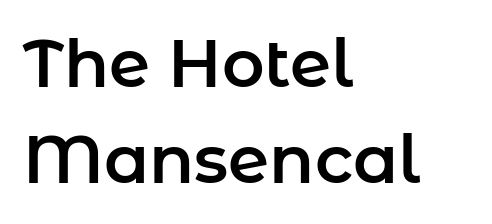
Q: Is the text italic (slanted)? A: No, it is upright.
Q: Is the typeface a serif or a sans-serif typeface? A: Sans-serif.
Q: Is the text underlined? A: No.
Q: How is the paragraph aligned? A: Left-aligned.
Q: Is the spacing between letters normal or unusually wide? A: Normal.
Q: Is the spacing between lines tight, normal or loose? A: Normal.
Q: Width (condensed, normal, or wide)? A: Normal.
Q: Stroke contrast? A: Low.
Q: x-height? A: Medium.
Q: Monospaced? A: No.
